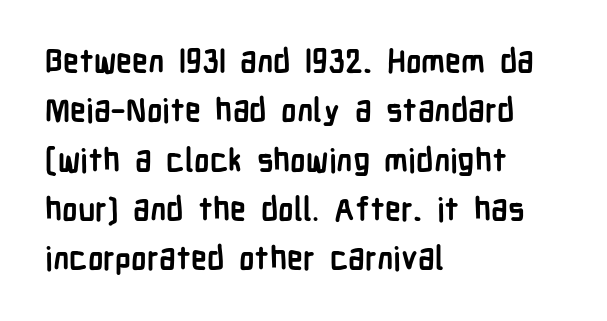
Q: Is the text bold? A: Yes.
Q: Is the text italic (slanted)? A: No, it is upright.
Q: Is the typeface a serif or a sans-serif typeface? A: Sans-serif.
Q: Is the text underlined? A: No.
Q: How is the paragraph aligned? A: Left-aligned.
Q: Is the spacing between letters normal or unusually wide? A: Normal.
Q: Is the spacing between lines tight, normal or loose? A: Normal.
Q: Width (condensed, normal, or wide)? A: Condensed.
Q: Stroke contrast? A: Low.
Q: x-height? A: Medium.
Q: Monospaced? A: No.
